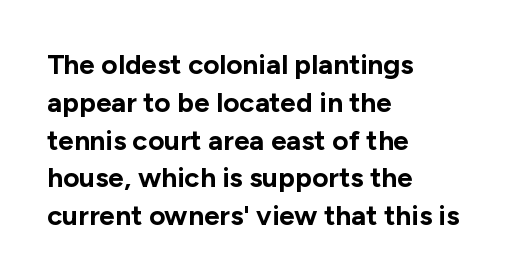
Line beginnings align vertically; line endings do not. You'd pick this weight for a headline — it's a proper bold. There is no visible air inserted between adjacent glyphs. Each row of text sits above clean, open space. The glyphs in this specimen are sans serif.
